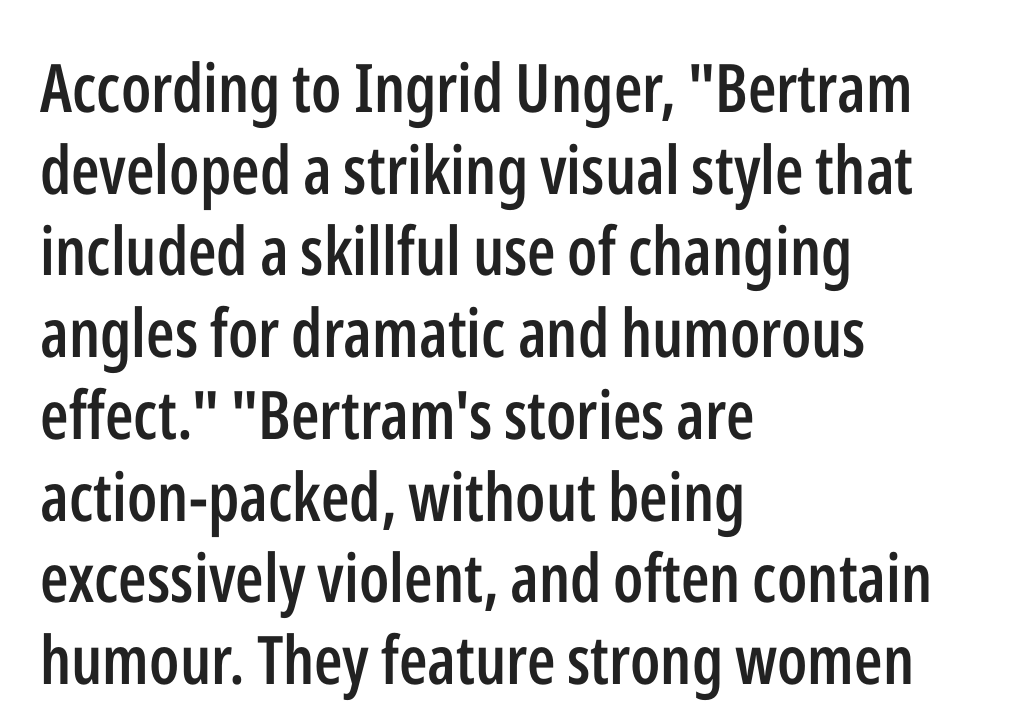
The image shows 67 px semibold, condensed sans-serif type, upright; set left-aligned, line spacing 1.22x, normal letter spacing, not underlined; low stroke contrast and a medium x-height.
